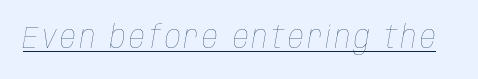
No chunkiness to these letters — they're not bold. Observe the lean: these are italic letterforms. A continuous stroke trails under the words, as in a hyperlink. Character widths vary here, with narrow letters taking less room than wide ones.
